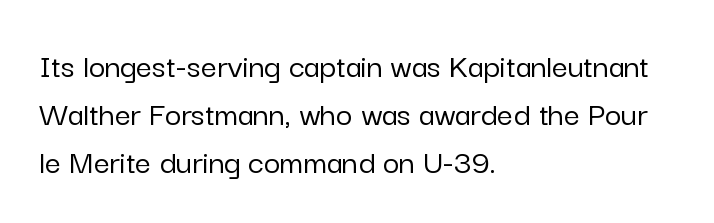
When letters stand straight like this, we call the style roman or upright. The leading is moderate, giving the passage an even texture. A typesetter would call this proportional, since set widths differ per character. Check where the strokes stop: nothing finishes them off — pure sans. The letterforms sit shoulder to shoulder at normal distance. The specimen omits any rule beneath the text block's lines.
